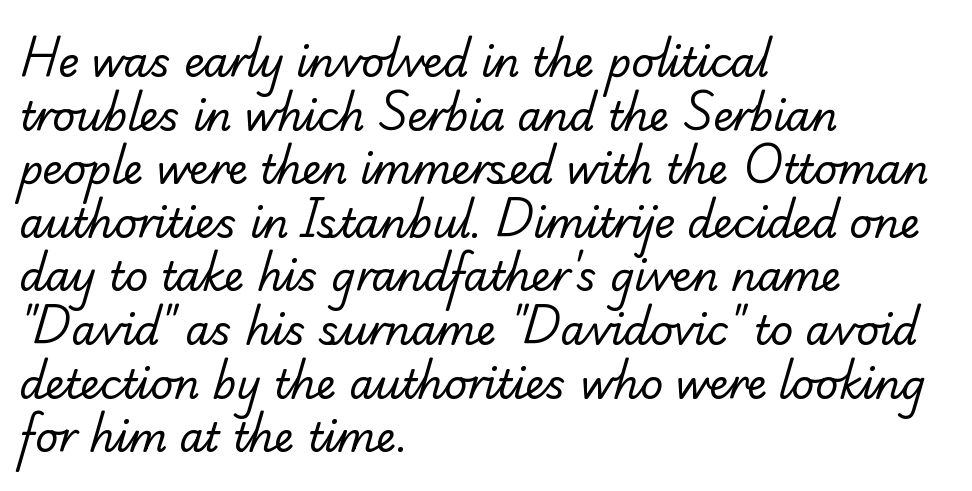
The image shows 40 px regular-weight serif type; set left-aligned, normal line spacing (1.34x), normal letter spacing, not underlined; low stroke contrast and a small x-height.
